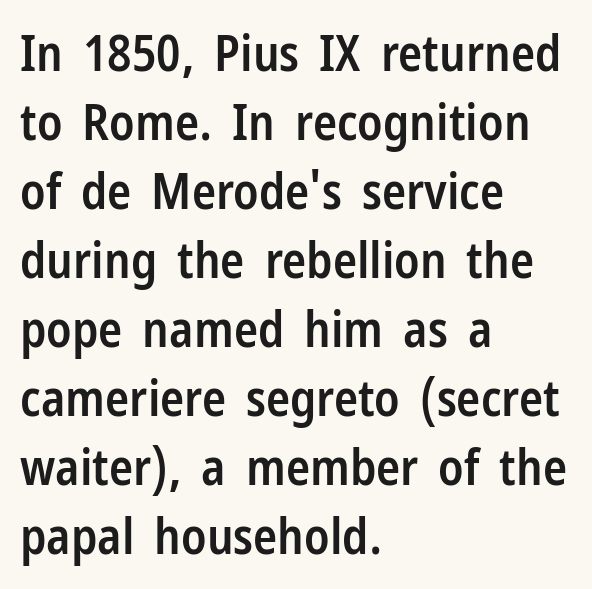
The image shows 50 px semibold, condensed sans-serif type, upright; set left-aligned, normal line spacing (1.38x), normal letter spacing, not underlined; low stroke contrast and a medium x-height.
